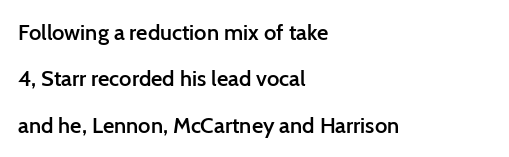
Q: Is the text bold? A: Semi-bold.
Q: Is the text italic (slanted)? A: No, it is upright.
Q: Is the text underlined? A: No.
Q: How is the paragraph aligned? A: Left-aligned.
Q: Is the spacing between letters normal or unusually wide? A: Normal.
Q: Is the spacing between lines tight, normal or loose? A: Loose.
